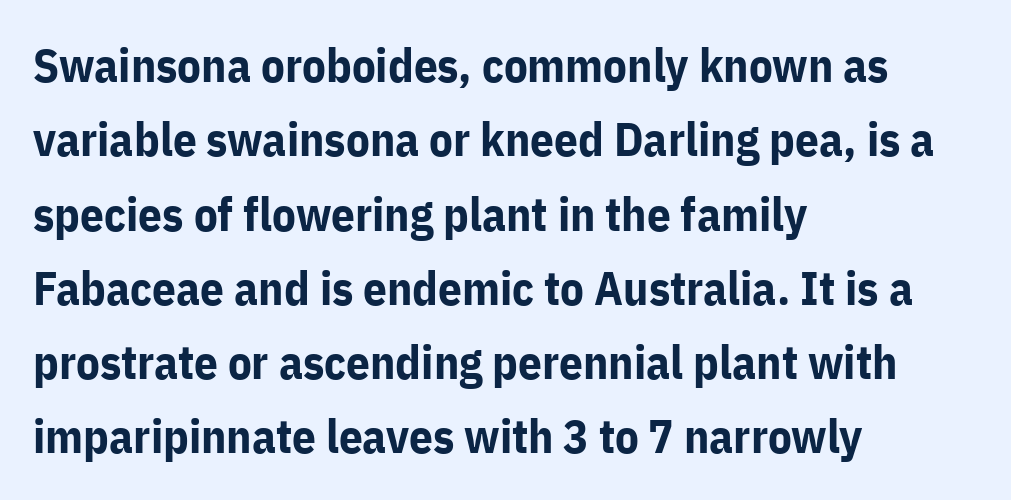
{"serif": "no", "italic": "no", "bold": "yes", "weight": "bold", "width": "normal", "stroke_contrast": "low", "x_height": "medium", "monospaced": "no", "underline": "no", "align": "left", "line_spacing": "normal", "line_spacing_ratio": 1.58, "letter_spacing": "normal", "letter_spacing_em": 0.0, "glyph_px": 47}
